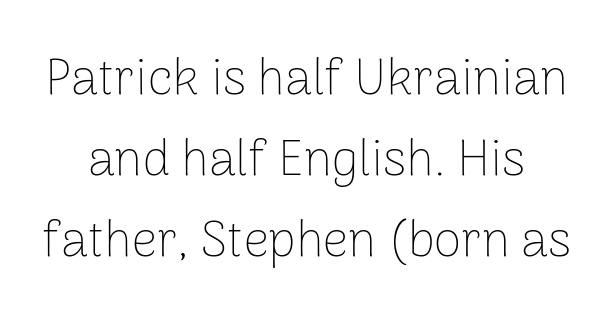
Weight: regular or lighter. These lines were composed using upright roman letters. Students, observe: this is what conventionally led text looks like. This sample uses a sans-serif face.
